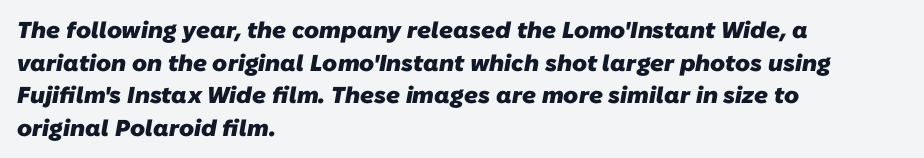
The image shows 23 px bold type; set left-aligned, normal line spacing (1.42x), normal letter spacing, not underlined.
